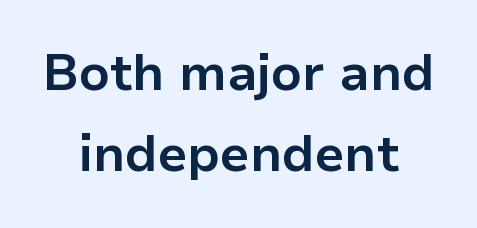
Q: Is the text bold? A: Yes.
Q: Is the text italic (slanted)? A: No, it is upright.
Q: Is the typeface a serif or a sans-serif typeface? A: Sans-serif.
Q: Is the text underlined? A: No.
Q: How is the paragraph aligned? A: Centered.
Q: Is the spacing between letters normal or unusually wide? A: Normal.
Q: Is the spacing between lines tight, normal or loose? A: Normal.
Q: Width (condensed, normal, or wide)? A: Normal.
Q: Stroke contrast? A: Low.
Q: x-height? A: Medium.
Q: Monospaced? A: No.
